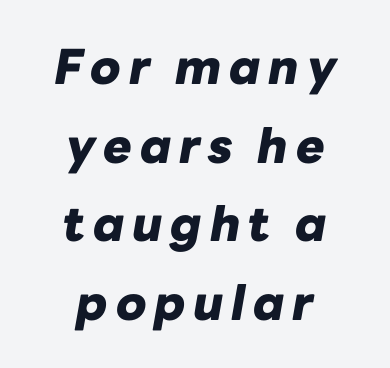
The image shows 48 px heavy type, italic (leaning right); set centered, normal line spacing (1.64x), not underlined; low stroke contrast and a medium x-height.
